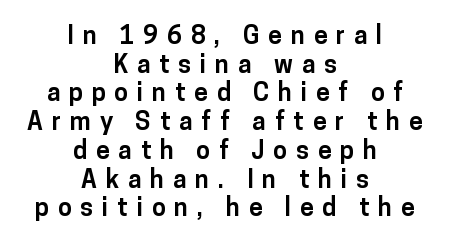
Q: Is the text bold? A: Yes.
Q: Is the text italic (slanted)? A: No, it is upright.
Q: Is the text underlined? A: No.
Q: How is the paragraph aligned? A: Centered.
Q: Is the spacing between letters normal or unusually wide? A: Unusually wide.
Q: Is the spacing between lines tight, normal or loose? A: Tight.
